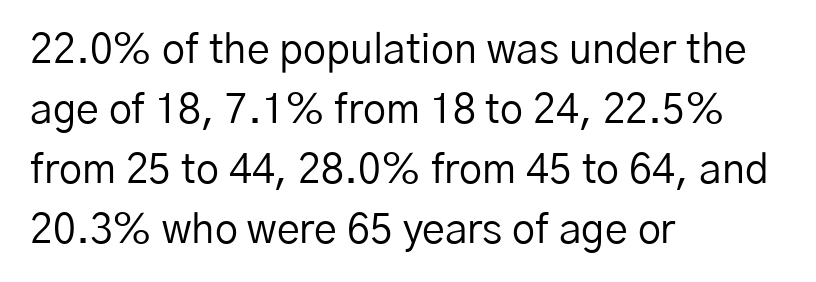
The image shows 41 px regular-weight sans-serif type, upright; set left-aligned, normal line spacing (1.46x), normal letter spacing, not underlined; low stroke contrast and a medium x-height.
